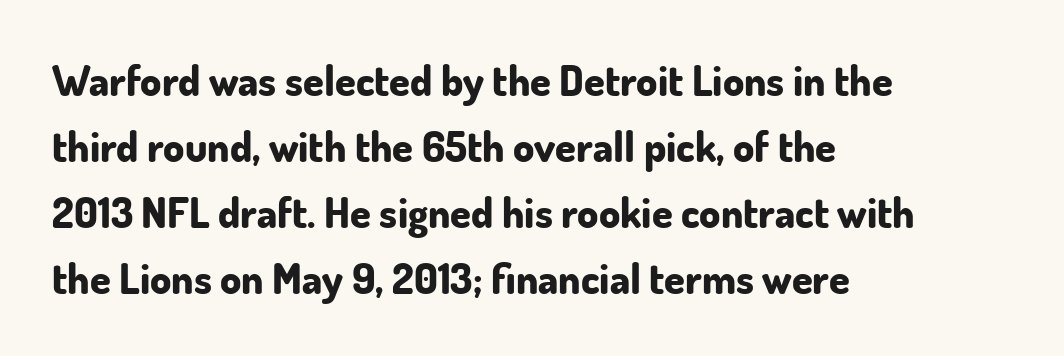
Glance below the letters and you will spot only blank space. Rows of type keep a routine distance in the vertical direction. A roman cut, with each character standing at attention. Every letter is thick-stroked: bold, no question.
